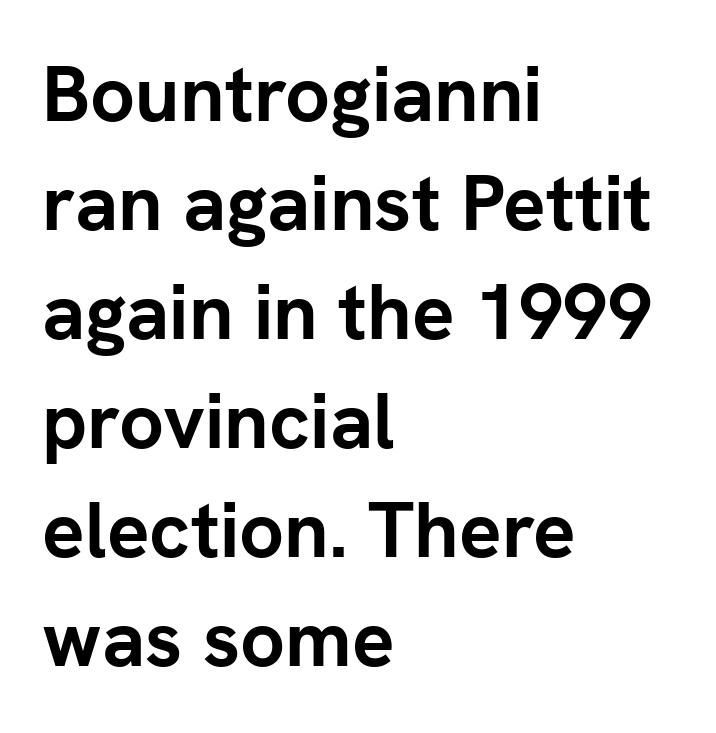
Has an underline been added? It has not. Examine the stroke ends and you'll find no serifs. Is the block centered? No — it sits flush against the left margin. Inter-character spacing is left at the font's built-in metrics. Is this a fixed-width face? No — the glyphs have proportional, varying widths. Evenly set lines give the paragraph a standard silhouette.
